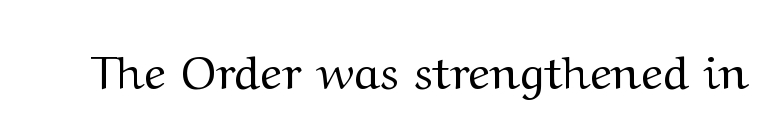
Q: Is the text bold? A: No.
Q: Is the text italic (slanted)? A: No, it is upright.
Q: Is the typeface a serif or a sans-serif typeface? A: Serif.
Q: Is the text underlined? A: No.
Q: Is the spacing between letters normal or unusually wide? A: Normal.
Q: Width (condensed, normal, or wide)? A: Wide.
Q: Stroke contrast? A: Medium.
Q: x-height? A: Medium.
Q: Monospaced? A: No.
